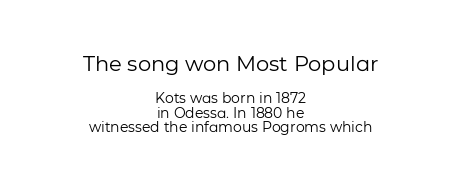
Q: Is the text bold? A: No.
Q: Is the text italic (slanted)? A: No, it is upright.
Q: Is the text underlined? A: No.
Q: How is the paragraph aligned? A: Centered.
Q: Is the spacing between letters normal or unusually wide? A: Normal.
Q: Is the spacing between lines tight, normal or loose? A: Tight.
Q: Which block of text is set in a larger size, the first (top) or the second (bottom)? A: The first (top) one.
